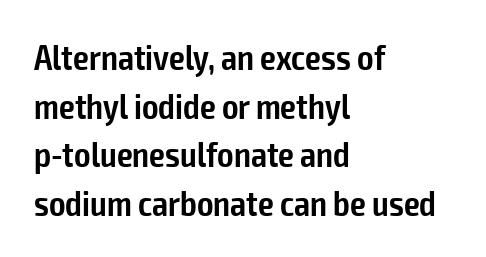
{"serif": "no", "italic": "no", "bold": "semi", "weight": "semibold", "width": "condensed", "stroke_contrast": "low", "x_height": "medium", "monospaced": "no", "underline": "no", "align": "left", "line_spacing": "normal", "line_spacing_ratio": 1.39, "letter_spacing": "normal", "letter_spacing_em": 0.0, "glyph_px": 35}
